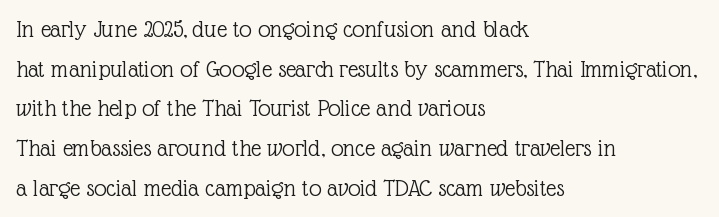
No italicization has been applied; the sample stays upright. Which margin do the lines hug? The left one — the right edge is uneven. Interline gaps are of average width in this sample. Descender tails drop into unmarked territory.
